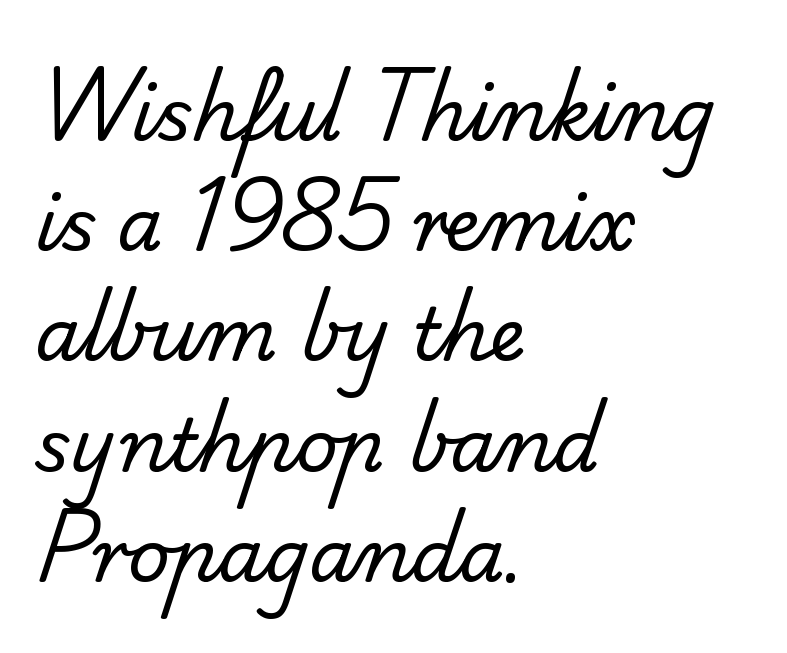
{"serif": "no", "bold": "no", "weight": "regular", "width": "normal", "stroke_contrast": "low", "x_height": "small", "monospaced": "no", "underline": "no", "align": "left", "line_spacing": "normal", "line_spacing_ratio": 1.51, "letter_spacing": "normal", "letter_spacing_em": 0.0, "glyph_px": 73}
